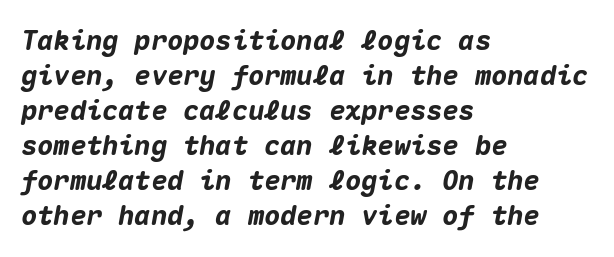
{"italic": "yes", "lean": "right", "slant_degrees": 10, "bold": "yes", "underline": "no", "align": "left", "line_spacing": "normal", "line_spacing_ratio": 1.3, "letter_spacing": "normal", "letter_spacing_em": 0.0, "glyph_px": 27}
